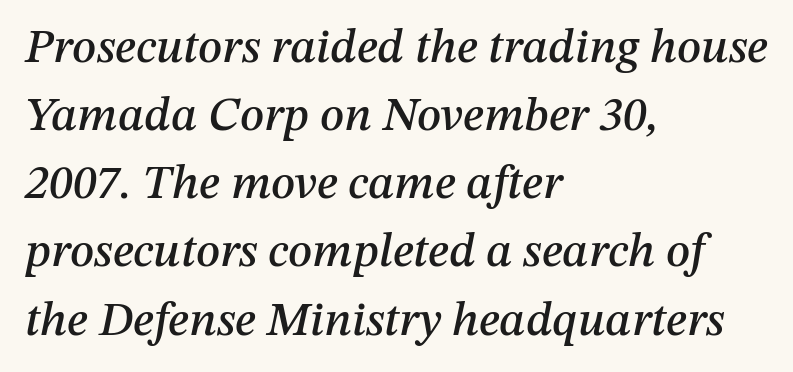
{"italic": "yes", "lean": "right", "slant_degrees": 12, "width": "normal", "stroke_contrast": "medium", "x_height": "medium", "monospaced": "no", "underline": "no", "align": "left", "line_spacing": "normal", "line_spacing_ratio": 1.42, "letter_spacing": "normal", "letter_spacing_em": 0.0, "glyph_px": 48}
